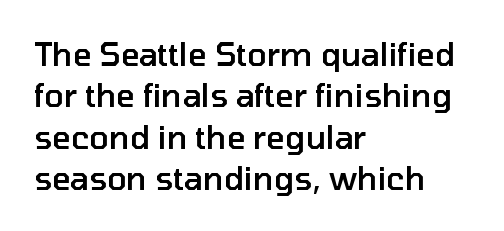
{"serif": "no", "italic": "no", "bold": "semi", "weight": "semibold", "width": "normal", "stroke_contrast": "low", "x_height": "medium", "monospaced": "no", "underline": "no", "align": "left", "line_spacing": "normal", "line_spacing_ratio": 1.29, "letter_spacing": "normal", "letter_spacing_em": 0.0, "glyph_px": 32}
